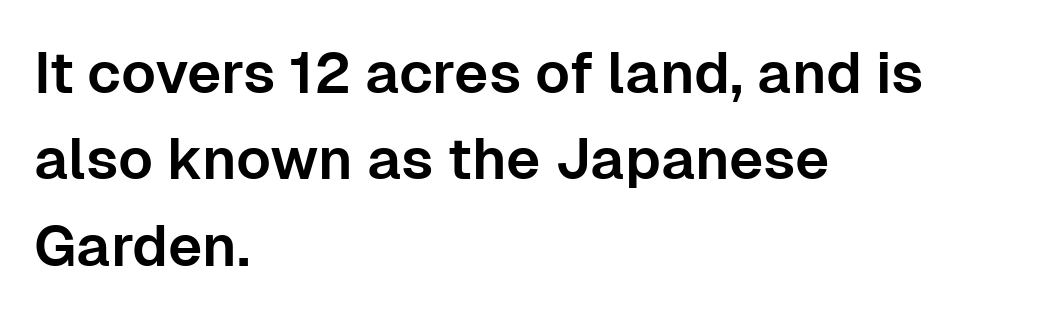
Q: Is the text italic (slanted)? A: No, it is upright.
Q: Is the typeface a serif or a sans-serif typeface? A: Sans-serif.
Q: Is the text underlined? A: No.
Q: How is the paragraph aligned? A: Left-aligned.
Q: Is the spacing between letters normal or unusually wide? A: Normal.
Q: Is the spacing between lines tight, normal or loose? A: Normal.
Q: Width (condensed, normal, or wide)? A: Normal.
Q: Stroke contrast? A: Low.
Q: x-height? A: Medium.
Q: Monospaced? A: No.
